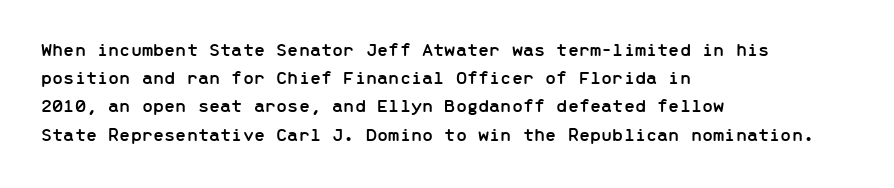
Quick note: interline space is typical. Layout note: lines flush left. The tracking reads as untouched default to a designer's eye. The passage shown is not underscored anywhere. The type sits square on the baseline with zero lean.
